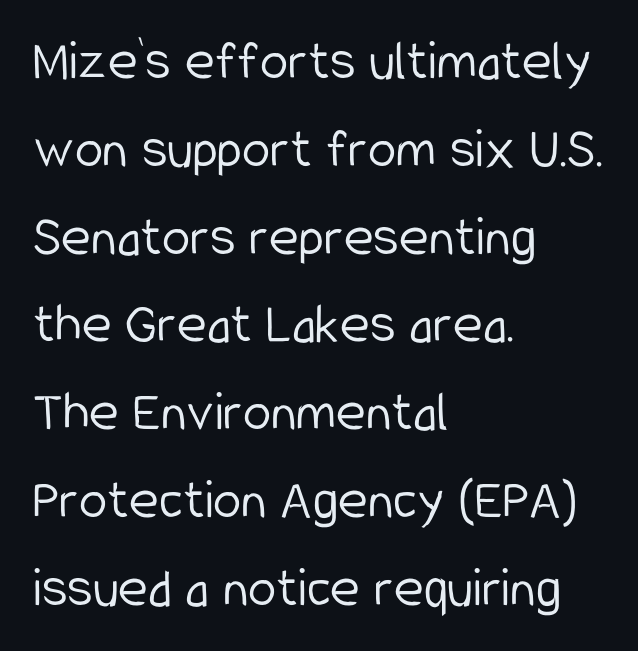
The image shows 57 px light, condensed sans-serif type, upright; set left-aligned, normal line spacing (1.54x), normal letter spacing, not underlined; low stroke contrast and a medium x-height.
